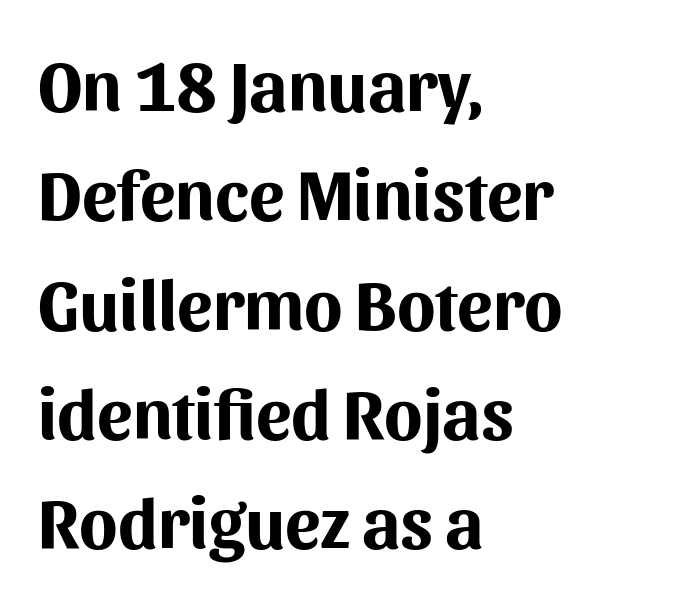
The image shows 71 px bold sans-serif type, upright; set left-aligned, normal line spacing (1.54x), normal letter spacing, not underlined; medium stroke contrast and a medium x-height.
